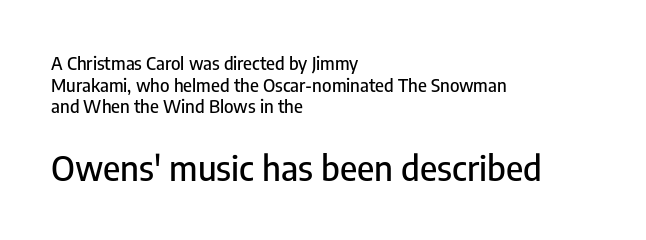
The image shows 35 px condensed sans-serif type, upright; set left-aligned, line spacing 1.2x, normal letter spacing, not underlined; the second (bottom) block is 1.94x larger; low stroke contrast and a medium x-height.
